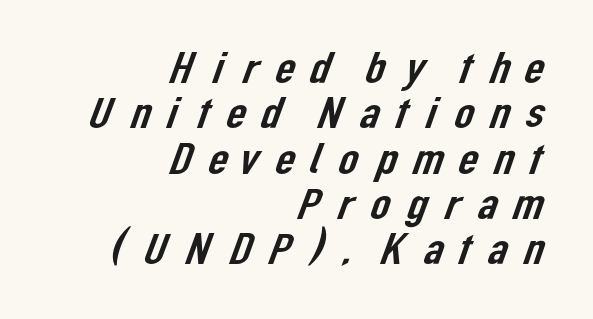
Q: Is the typeface a serif or a sans-serif typeface? A: Sans-serif.
Q: Is the text underlined? A: No.
Q: How is the paragraph aligned? A: Right-aligned.
Q: Is the spacing between letters normal or unusually wide? A: Unusually wide.
Q: Is the spacing between lines tight, normal or loose? A: Tight.
Q: Width (condensed, normal, or wide)? A: Normal.
Q: Stroke contrast? A: Low.
Q: x-height? A: Medium.
Q: Monospaced? A: No.
